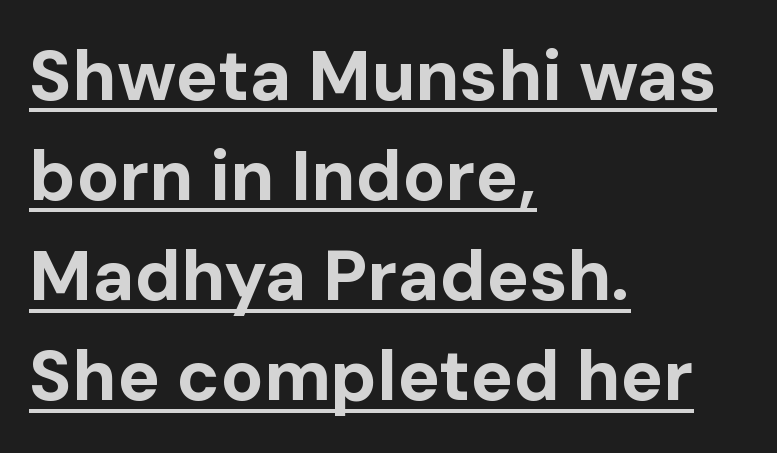
Here the glyphs are tracked normally, forming tight word shapes. Compared with typical paragraphs, the rows here are spaced about the same. Bold? Absolutely — the strokes are thick and heavy. The typesetter has applied underlining to the passage shown. You could not count columns in this text — the font is proportionally spaced. No italicization has been applied; the sample stays upright.
